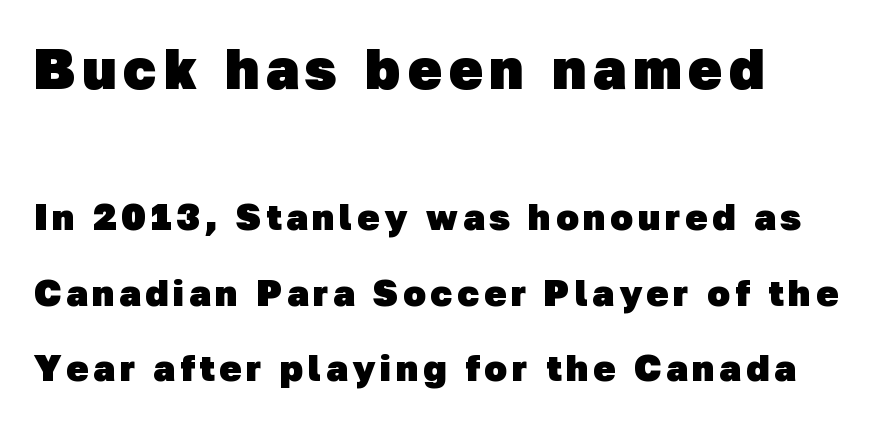
The image shows 56 px heavy sans-serif type; set left-aligned, loose line spacing (2.04x), not underlined; the first (top) block is 1.51x larger; low stroke contrast and a medium x-height.
